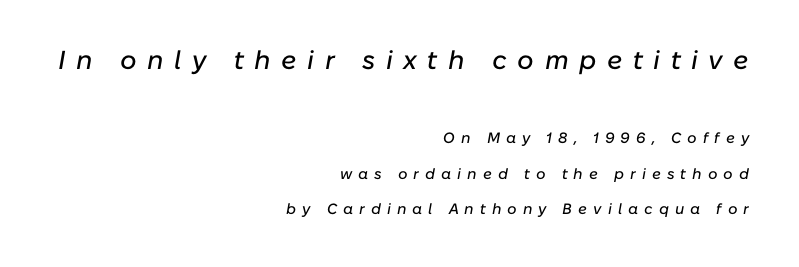
The image shows 26 px text type, italic (leaning right); set right-aligned, loose line spacing (2.36x), unusually wide letter spacing (+0.4 em), not underlined; the first (top) block is 1.73x larger.
